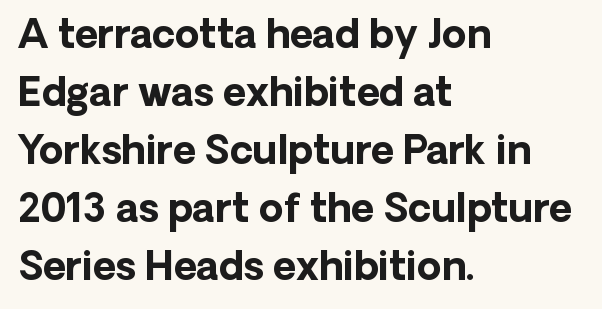
The image shows 39 px bold sans-serif type, upright; set left-aligned, normal line spacing (1.49x), normal letter spacing, not underlined; low stroke contrast and a medium x-height.
